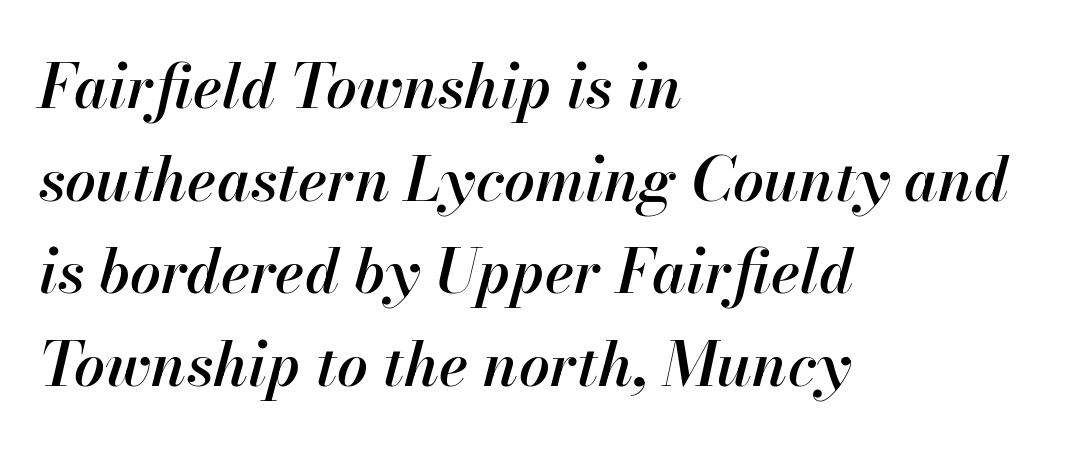
Rule under the text: the space is simply empty. Leftover space on each line is placed entirely after the last word. Italic: yes, the glyphs are oblique. Summary of vertical rhythm: regular, with standard interline spacing. Caption: standard tracking, unaltered.
